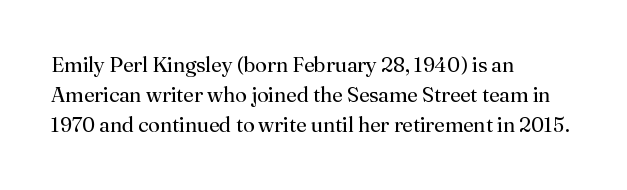
{"italic": "no", "bold": "no", "underline": "no", "align": "left", "line_spacing": "normal", "line_spacing_ratio": 1.44, "letter_spacing": "normal", "letter_spacing_em": 0.0, "glyph_px": 21}
